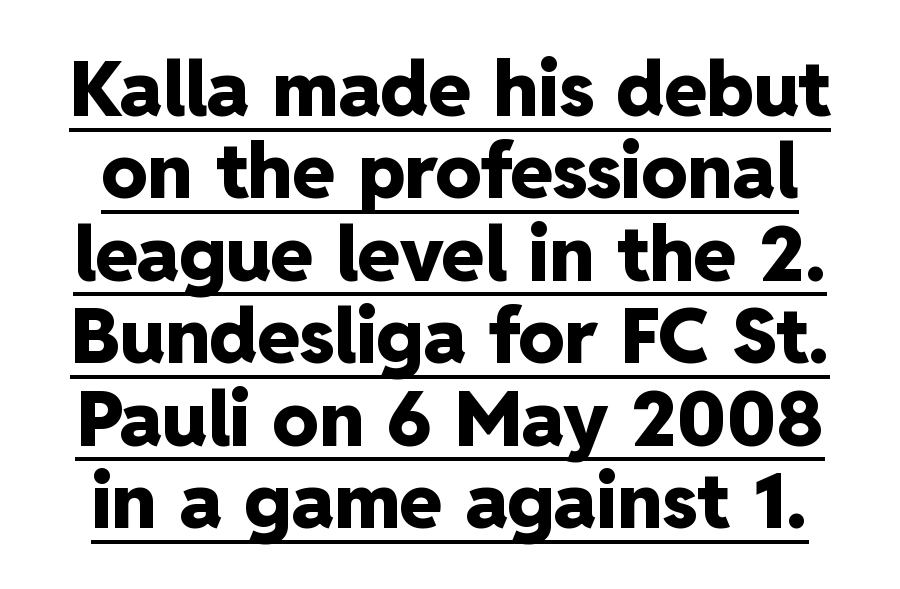
Q: Is the text bold? A: Yes.
Q: Is the text italic (slanted)? A: No, it is upright.
Q: Is the typeface a serif or a sans-serif typeface? A: Sans-serif.
Q: Is the text underlined? A: Yes.
Q: Is the spacing between letters normal or unusually wide? A: Normal.
Q: Is the spacing between lines tight, normal or loose? A: Tight.
Q: Width (condensed, normal, or wide)? A: Normal.
Q: Stroke contrast? A: Low.
Q: x-height? A: Medium.
Q: Monospaced? A: No.
